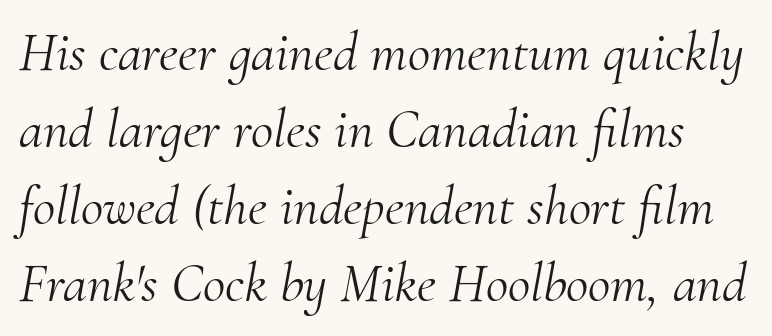
{"serif": "yes", "italic": "yes", "lean": "right", "slant_degrees": 10, "bold": "no", "weight": "light", "width": "normal", "stroke_contrast": "medium", "x_height": "small", "monospaced": "no", "underline": "no", "line_spacing": "normal", "line_spacing_ratio": 1.4, "letter_spacing": "normal", "letter_spacing_em": 0.0, "glyph_px": 55}
